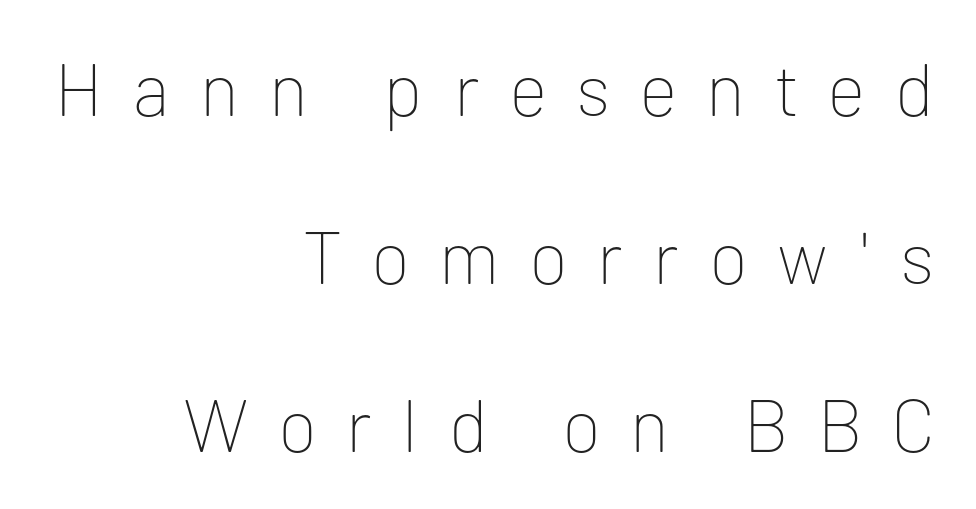
Q: Is the text bold? A: No.
Q: Is the text italic (slanted)? A: No, it is upright.
Q: Is the typeface a serif or a sans-serif typeface? A: Sans-serif.
Q: Is the text underlined? A: No.
Q: How is the paragraph aligned? A: Right-aligned.
Q: Is the spacing between letters normal or unusually wide? A: Unusually wide.
Q: Is the spacing between lines tight, normal or loose? A: Loose.
Q: Width (condensed, normal, or wide)? A: Normal.
Q: Stroke contrast? A: Low.
Q: x-height? A: Medium.
Q: Monospaced? A: No.
